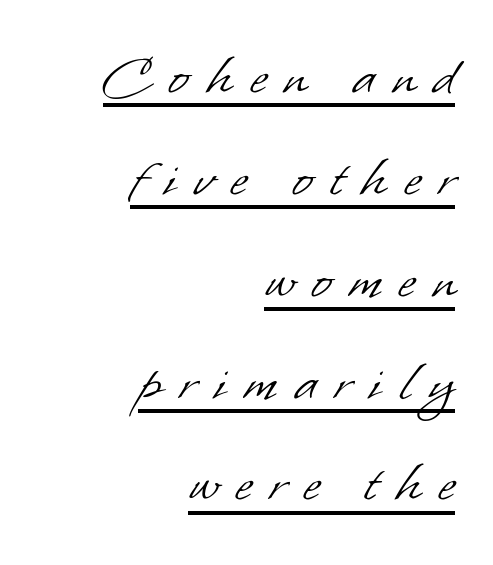
The image shows 61 px light sans-serif type; set right-aligned, normal line spacing (1.67x), unusually wide letter spacing (+0.29 em), underlined; low stroke contrast and a small x-height.
